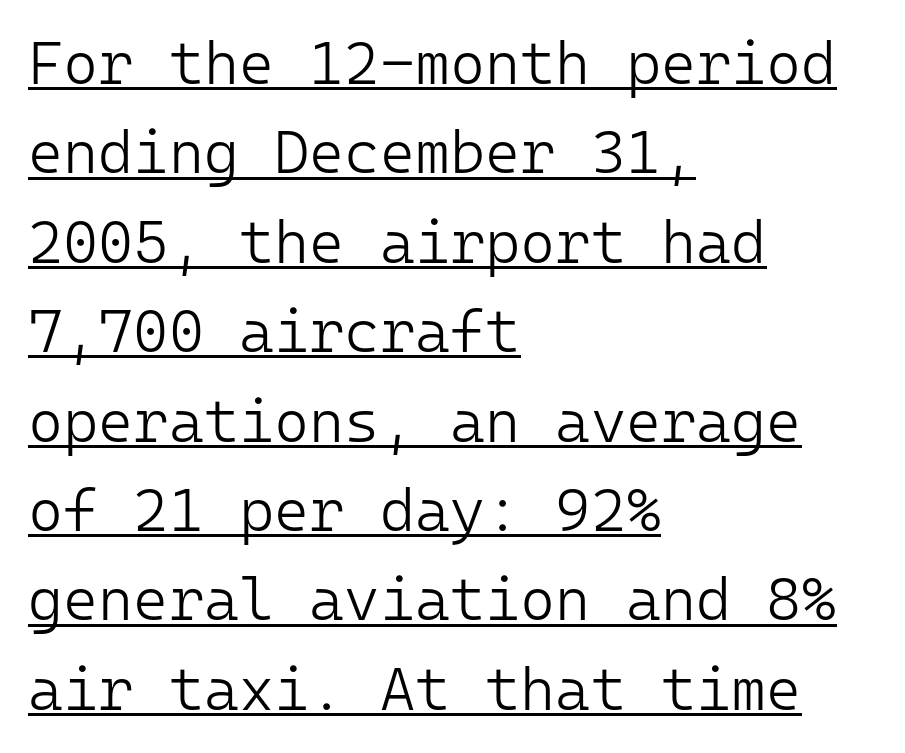
{"serif": "no", "italic": "no", "bold": "no", "weight": "light", "width": "normal", "stroke_contrast": "low", "x_height": "medium", "monospaced": "yes", "underline": "yes", "align": "left", "line_spacing": "normal", "line_spacing_ratio": 1.49, "letter_spacing": "normal", "letter_spacing_em": 0.0, "glyph_px": 60}
